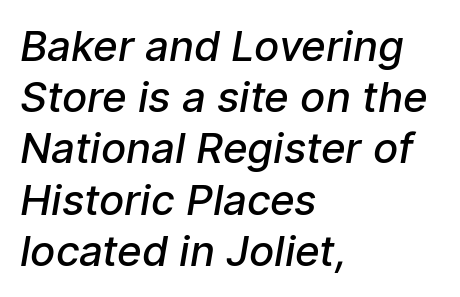
Q: Is the text bold? A: Semi-bold.
Q: Is the typeface a serif or a sans-serif typeface? A: Sans-serif.
Q: Is the text underlined? A: No.
Q: How is the paragraph aligned? A: Left-aligned.
Q: Is the spacing between letters normal or unusually wide? A: Normal.
Q: Width (condensed, normal, or wide)? A: Normal.
Q: Stroke contrast? A: Low.
Q: x-height? A: Medium.
Q: Monospaced? A: No.
